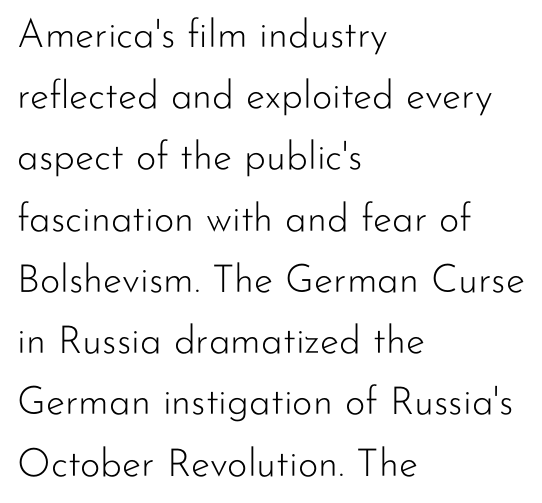
The zone under the glyphs is completely vacant. Upright lettering throughout. Normally led — the rows are evenly, conventionally spaced. The face looks like a standard text weight, possibly lighter.
